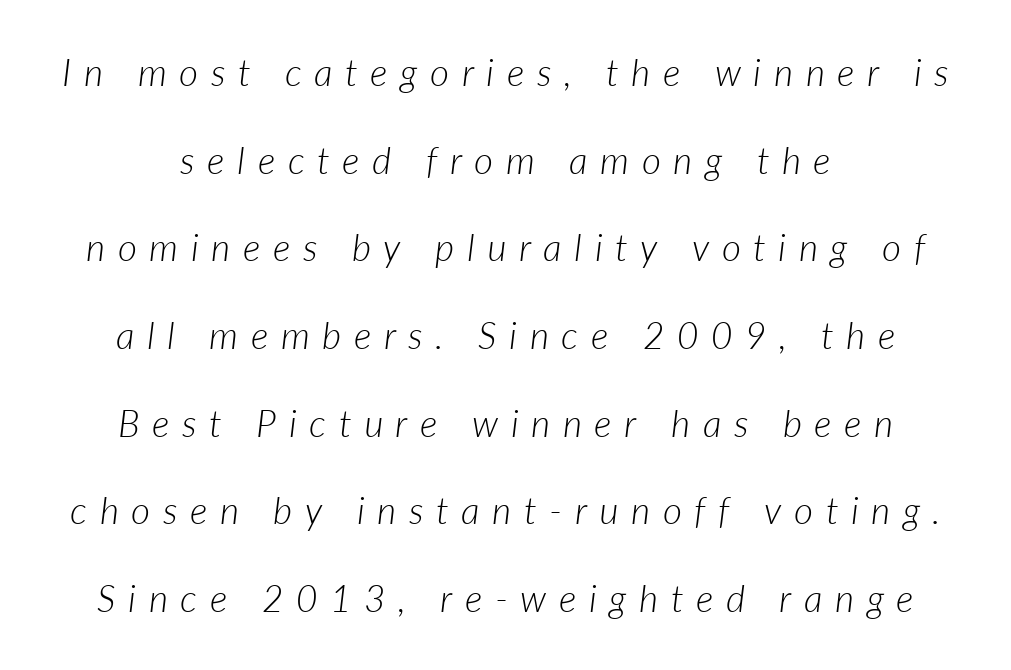
Observe the lean: these are italic letterforms. No word sits above an underline. The tracking reads as deliberately expanded to a designer's eye. Is this a heavy cut? Hardly; it is regular or lighter. The whitespace from short lines is split evenly between both sides. Each letter keeps its own natural width here, so spacing adapts to shape.
